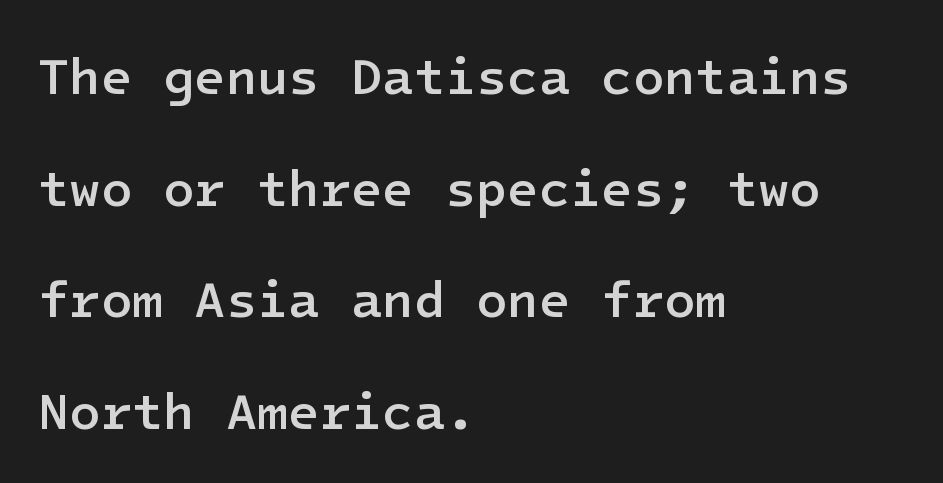
{"serif": "no", "italic": "no", "bold": "semi", "weight": "semibold", "width": "normal", "stroke_contrast": "low", "x_height": "medium", "underline": "no", "align": "left", "line_spacing": "loose", "line_spacing_ratio": 2.19, "letter_spacing": "normal", "letter_spacing_em": 0.0, "glyph_px": 51}
